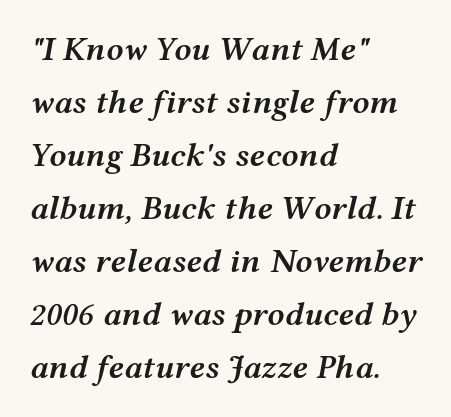
The image shows 34 px semibold, wide type, italic (leaning right); set left-aligned, normal line spacing (1.56x), normal letter spacing, not underlined; medium stroke contrast and a medium x-height.
